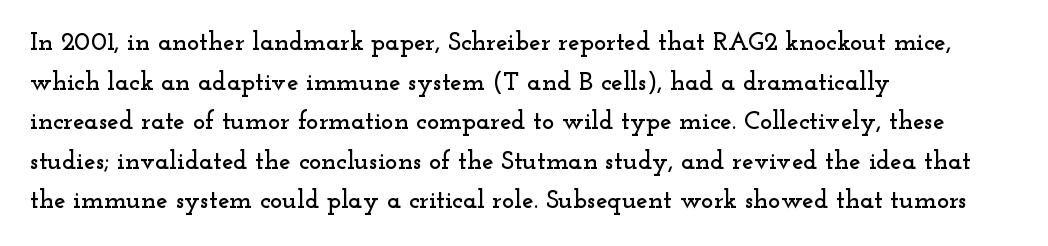
{"italic": "no", "underline": "no", "align": "left", "line_spacing": "normal", "line_spacing_ratio": 1.52, "letter_spacing": "normal", "letter_spacing_em": 0.0, "glyph_px": 26}
